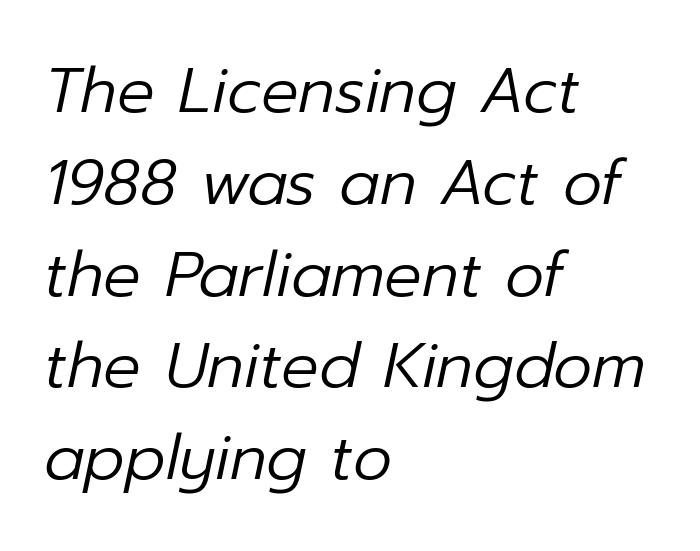
The image shows 62 px regular-weight type, italic (leaning right); set left-aligned, normal line spacing (1.48x), normal letter spacing, not underlined; low stroke contrast and a medium x-height.
